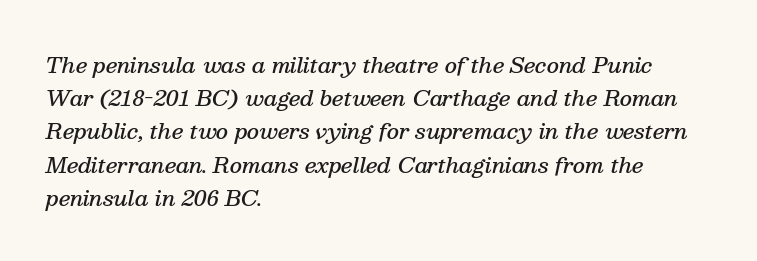
Stroke thickness is moderately raised; the sample reads as semibold. Does the lettering tilt? It does — this is italic. The strip under each line holds only bare page. Regarding leading, the lines here are spaced in the standard way. All the whitespace from short lines collects on the right. Tracking here is standard; glyphs follow each other at the usual distance.
